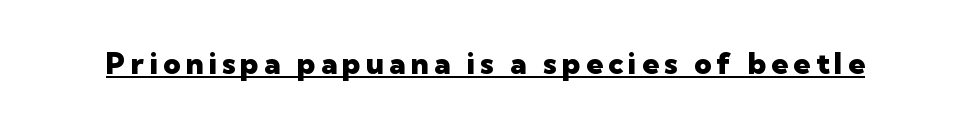
The image shows 30 px heavy sans-serif type, upright; set underlined; low stroke contrast and a medium x-height.
